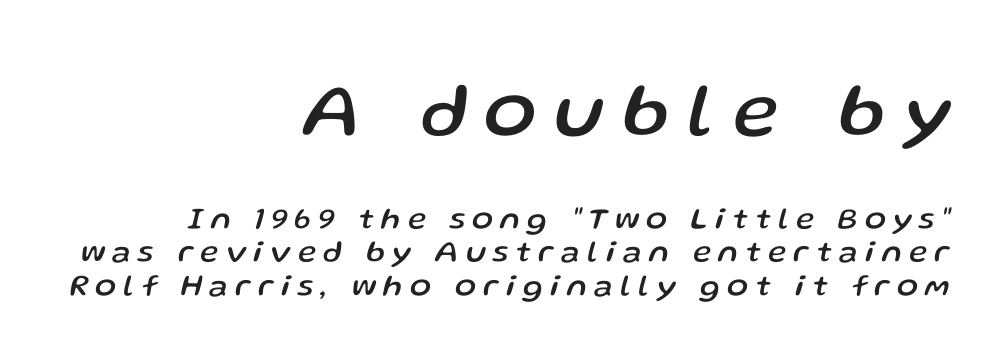
You could not count columns in this text — the font is proportionally spaced. The vertical gap from one line to the next is small. Right-aligned paragraph, ragged on the left. What stands out about the letter spacing? Its width — letters are far apart. Posture: slanted. Is the lower block the larger one? No — the upper block carries the bigger type.
